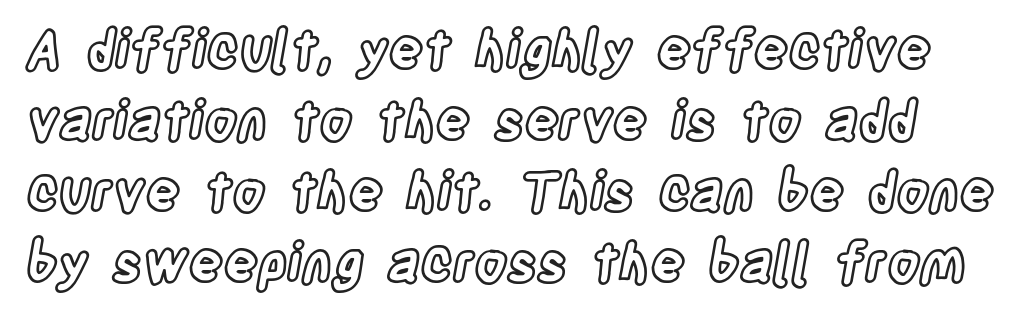
Anything drawn beneath the words? Only blank space. This sample keeps an unexceptional amount of space between lines. Look at the tracking — it's just the regular setting, nothing added. Think of a printed novel: that variable character pitch is what you see here.
